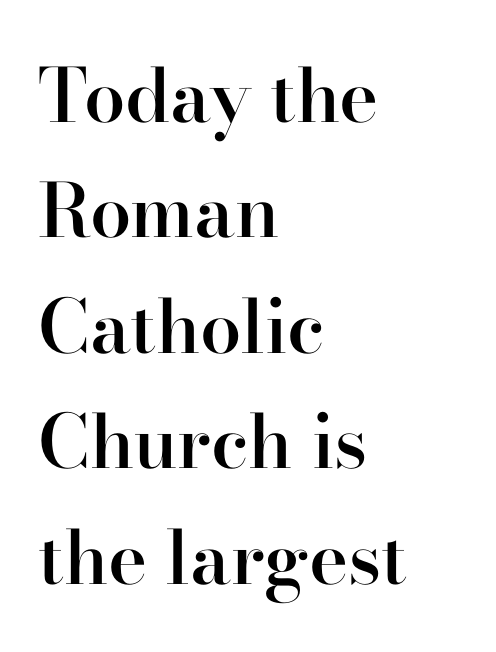
The image shows 74 px semibold serif type, upright; set left-aligned, normal line spacing (1.56x), normal letter spacing, not underlined; high stroke contrast and a small x-height.
